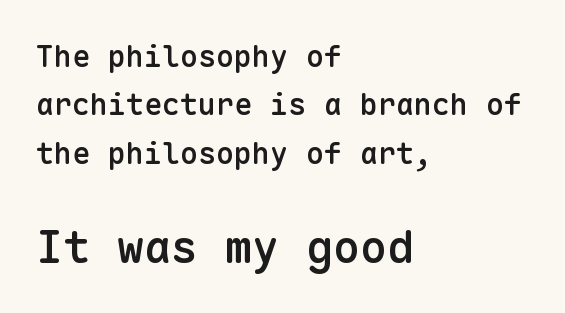
Q: Is the text bold? A: Semi-bold.
Q: Is the text italic (slanted)? A: No, it is upright.
Q: Is the typeface a serif or a sans-serif typeface? A: Sans-serif.
Q: Is the text underlined? A: No.
Q: How is the paragraph aligned? A: Left-aligned.
Q: Is the spacing between letters normal or unusually wide? A: Normal.
Q: Is the spacing between lines tight, normal or loose? A: Normal.
Q: Which block of text is set in a larger size, the first (top) or the second (bottom)? A: The second (bottom) one.
Q: Width (condensed, normal, or wide)? A: Normal.
Q: Stroke contrast? A: Low.
Q: x-height? A: Medium.
Q: Monospaced? A: Yes.
